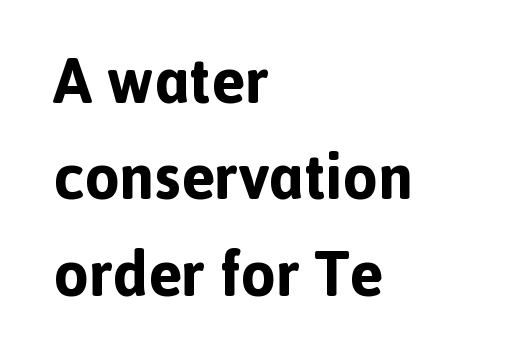
Q: Is the text bold? A: Yes.
Q: Is the text italic (slanted)? A: No, it is upright.
Q: Is the typeface a serif or a sans-serif typeface? A: Sans-serif.
Q: Is the text underlined? A: No.
Q: How is the paragraph aligned? A: Left-aligned.
Q: Is the spacing between letters normal or unusually wide? A: Normal.
Q: Is the spacing between lines tight, normal or loose? A: Normal.
Q: Width (condensed, normal, or wide)? A: Normal.
Q: x-height? A: Medium.
Q: Monospaced? A: No.
